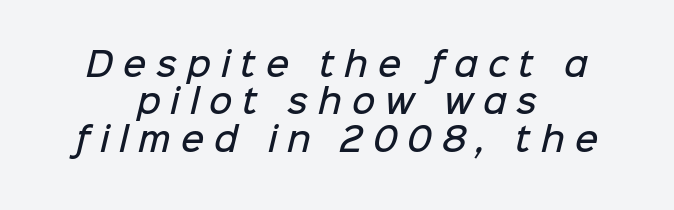
{"serif": "no", "bold": "semi", "weight": "semibold", "width": "normal", "stroke_contrast": "low", "x_height": "medium", "monospaced": "no", "underline": "no", "align": "center", "line_spacing_ratio": 1.17, "letter_spacing": "wide", "letter_spacing_em": 0.31, "glyph_px": 32}
